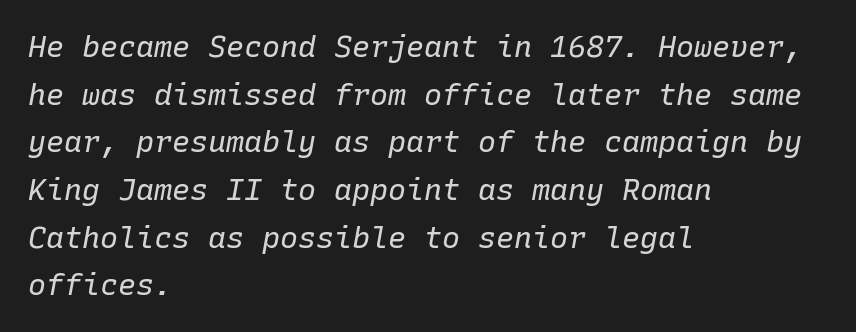
{"italic": "yes", "lean": "right", "slant_degrees": 10, "bold": "no", "weight": "regular", "width": "normal", "stroke_contrast": "low", "x_height": "medium", "monospaced": "yes", "underline": "no", "align": "left", "line_spacing": "normal", "line_spacing_ratio": 1.59, "letter_spacing": "normal", "letter_spacing_em": 0.0, "glyph_px": 30}
